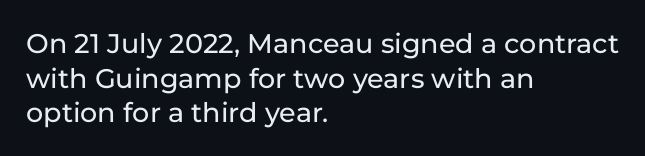
The image shows 27 px text type, upright; set left-aligned, normal line spacing (1.28x), normal letter spacing, not underlined.
